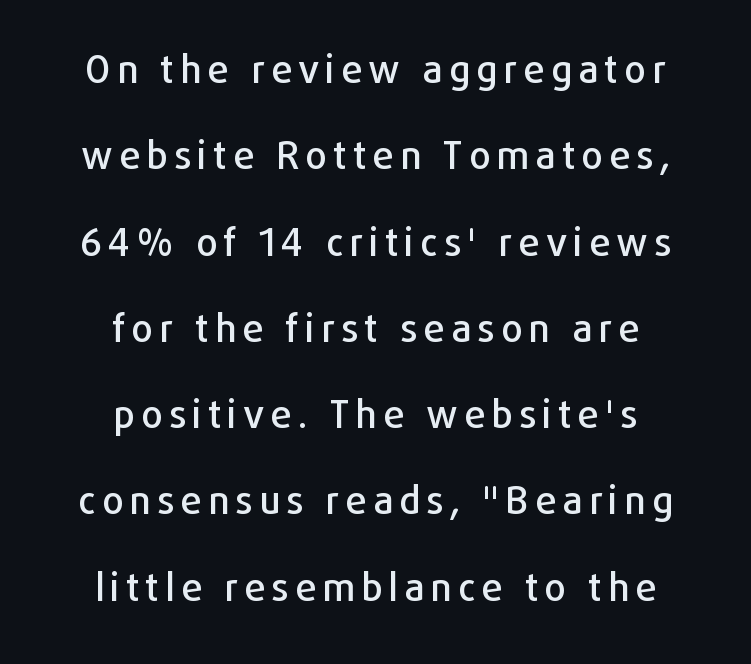
The image shows 38 px sans-serif type, upright; set centered, loose line spacing (2.27x), not underlined; low stroke contrast and a medium x-height.
